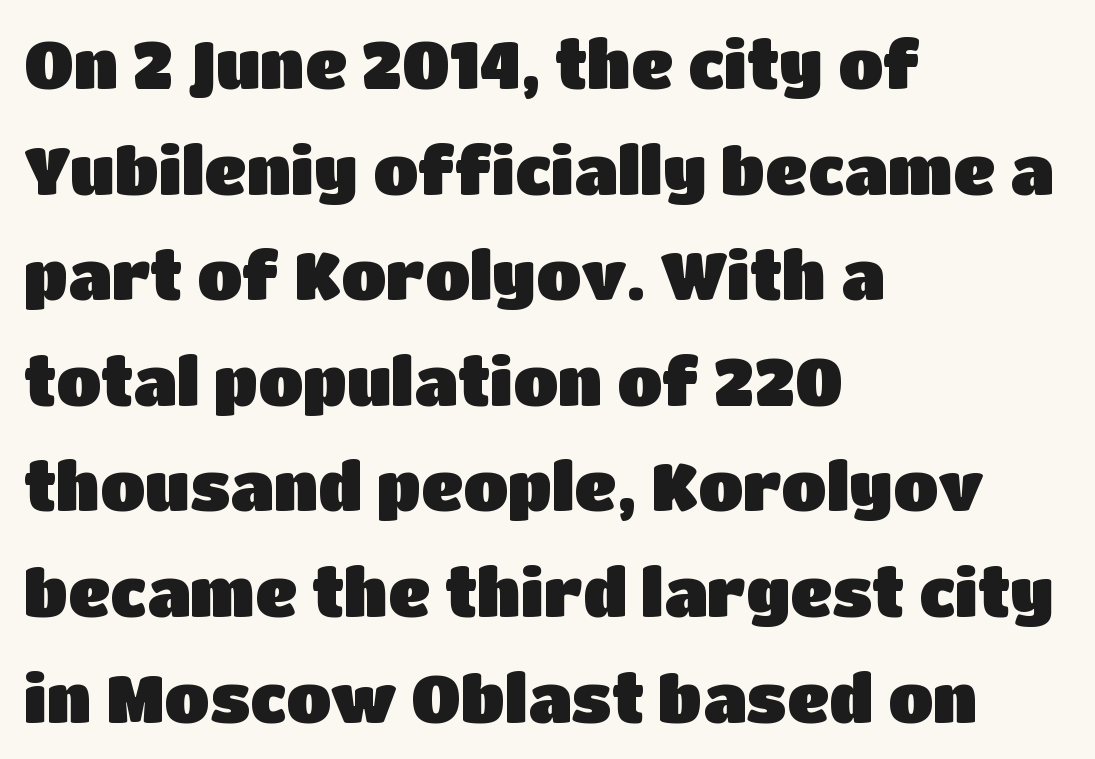
Q: Is the text italic (slanted)? A: No, it is upright.
Q: Is the typeface a serif or a sans-serif typeface? A: Sans-serif.
Q: Is the text underlined? A: No.
Q: How is the paragraph aligned? A: Left-aligned.
Q: Is the spacing between letters normal or unusually wide? A: Normal.
Q: Is the spacing between lines tight, normal or loose? A: Normal.
Q: Width (condensed, normal, or wide)? A: Normal.
Q: Stroke contrast? A: Low.
Q: x-height? A: Large.
Q: Monospaced? A: No.
